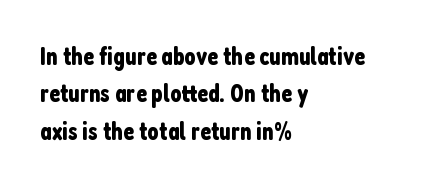
The image shows 25 px text type, upright; set left-aligned, normal line spacing (1.5x), normal letter spacing, not underlined.
